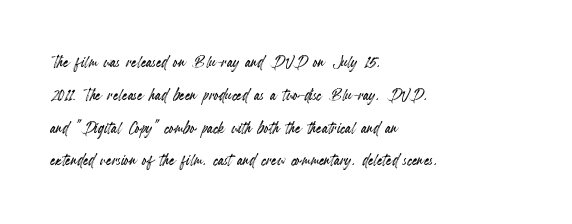
The image shows 21 px text type; set left-aligned, normal line spacing (1.56x), normal letter spacing, not underlined.
